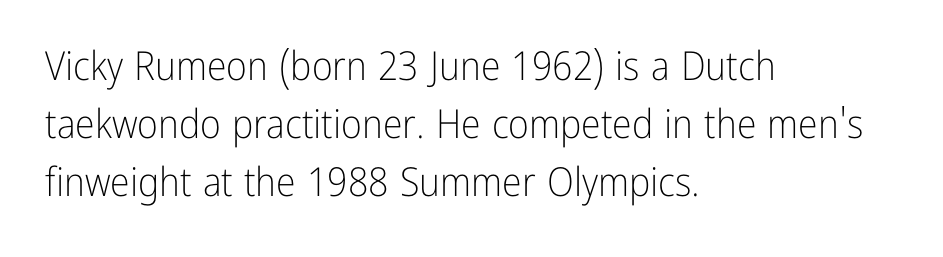
Q: Is the text bold? A: No.
Q: Is the text italic (slanted)? A: No, it is upright.
Q: Is the typeface a serif or a sans-serif typeface? A: Sans-serif.
Q: Is the text underlined? A: No.
Q: How is the paragraph aligned? A: Left-aligned.
Q: Is the spacing between letters normal or unusually wide? A: Normal.
Q: Is the spacing between lines tight, normal or loose? A: Normal.
Q: Width (condensed, normal, or wide)? A: Condensed.
Q: Stroke contrast? A: Low.
Q: x-height? A: Medium.
Q: Monospaced? A: No.
